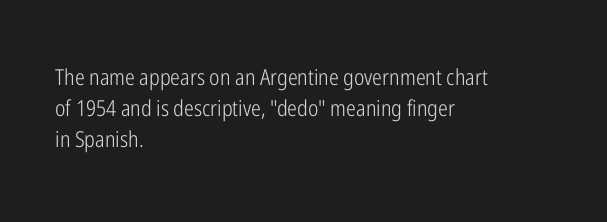
Q: Is the text bold? A: No.
Q: Is the text italic (slanted)? A: No, it is upright.
Q: Is the text underlined? A: No.
Q: How is the paragraph aligned? A: Left-aligned.
Q: Is the spacing between letters normal or unusually wide? A: Normal.
Q: Is the spacing between lines tight, normal or loose? A: Normal.
